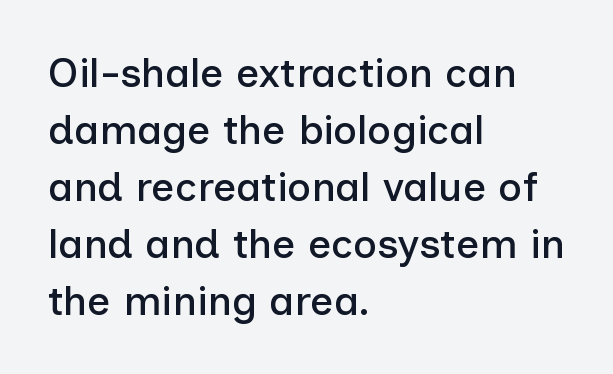
Q: Is the text italic (slanted)? A: No, it is upright.
Q: Is the typeface a serif or a sans-serif typeface? A: Sans-serif.
Q: Is the text underlined? A: No.
Q: How is the paragraph aligned? A: Left-aligned.
Q: Is the spacing between letters normal or unusually wide? A: Normal.
Q: Is the spacing between lines tight, normal or loose? A: Normal.
Q: Width (condensed, normal, or wide)? A: Normal.
Q: Stroke contrast? A: Low.
Q: x-height? A: Medium.
Q: Monospaced? A: No.
